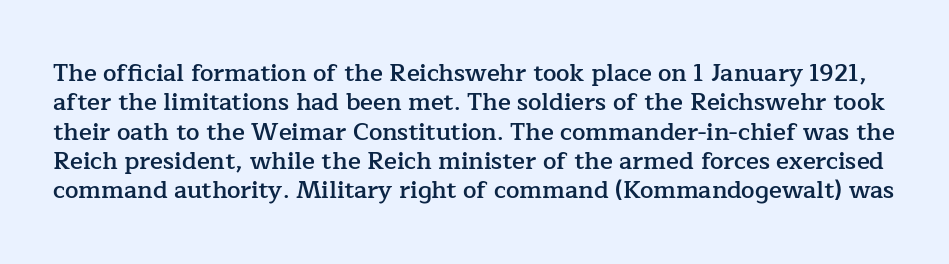
Q: Is the text bold? A: Semi-bold.
Q: Is the text italic (slanted)? A: No, it is upright.
Q: Is the text underlined? A: No.
Q: Is the spacing between letters normal or unusually wide? A: Normal.
